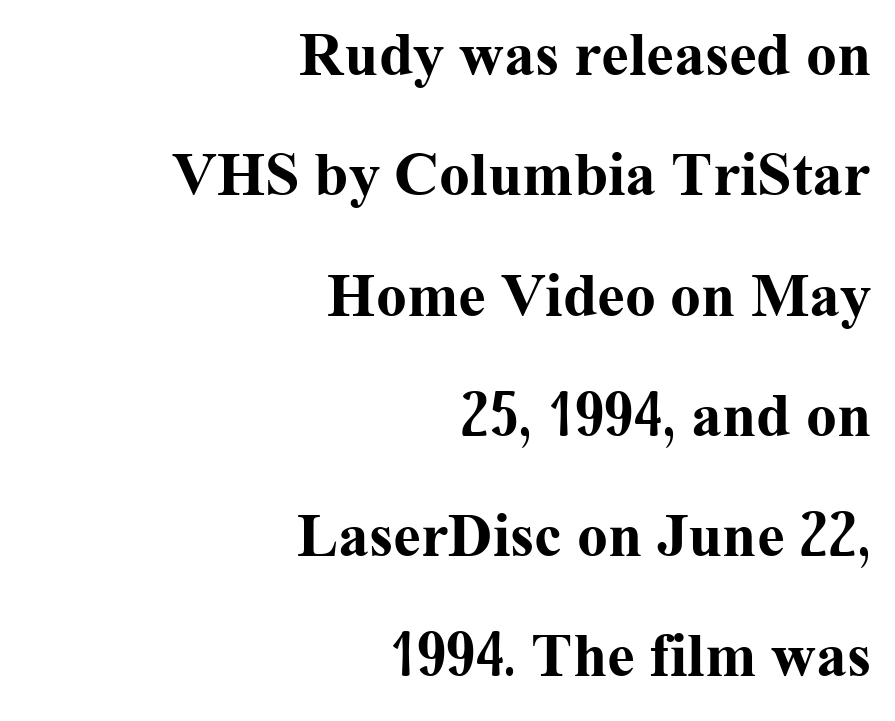
Honestly, the rows look like they've been pulled way apart. Underline: absent. A student would call this right alignment; a typographer would say flush right, rag left. Does the type have serifs? Yes, each stem ends in a small foot. Characters remain perfectly vertical along every line. The horizontal fit of the characters is conventional and even.
